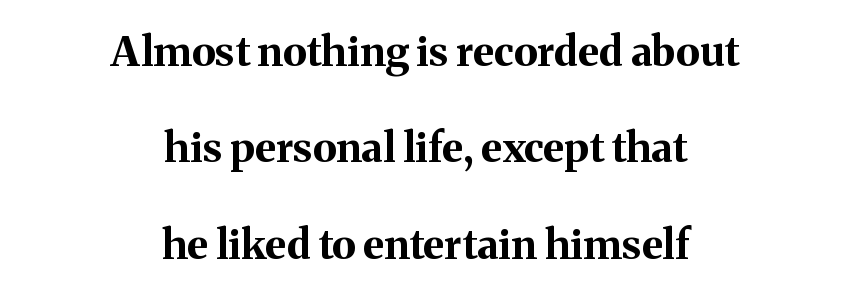
{"serif": "yes", "italic": "no", "bold": "yes", "weight": "bold", "width": "normal", "stroke_contrast": "medium", "x_height": "medium", "monospaced": "no", "underline": "no", "align": "center", "line_spacing": "loose", "line_spacing_ratio": 2.35, "letter_spacing": "normal", "letter_spacing_em": 0.0, "glyph_px": 41}
